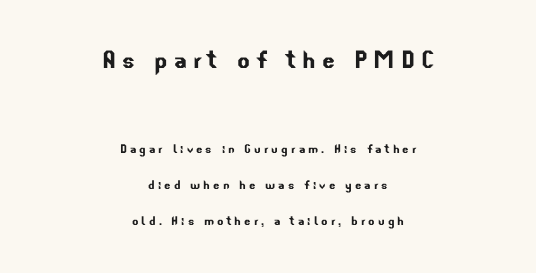
Visually, the top section dominates because its glyphs are scaled up. Bare-footed words on every line. The setting favours the middle, as headings and verse often do. Looks like regular typesetting: each glyph gets only the width it needs. Short note: letters widely spaced.
